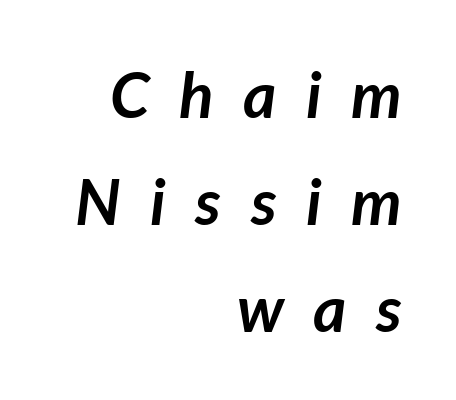
{"italic": "yes", "lean": "right", "slant_degrees": 7, "bold": "yes", "weight": "semibold", "width": "normal", "stroke_contrast": "low", "x_height": "medium", "monospaced": "no", "underline": "no", "align": "right", "line_spacing": "normal", "line_spacing_ratio": 1.67, "letter_spacing": "wide", "letter_spacing_em": 0.46, "glyph_px": 64}
